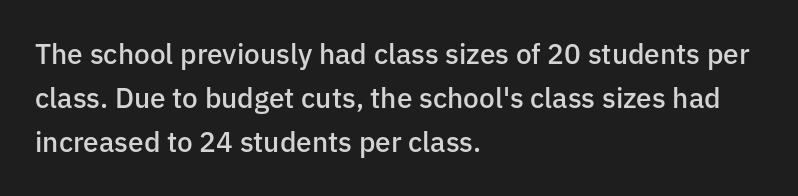
Q: Is the text bold? A: Semi-bold.
Q: Is the text italic (slanted)? A: No, it is upright.
Q: Is the typeface a serif or a sans-serif typeface? A: Sans-serif.
Q: Is the text underlined? A: No.
Q: How is the paragraph aligned? A: Left-aligned.
Q: Is the spacing between letters normal or unusually wide? A: Normal.
Q: Is the spacing between lines tight, normal or loose? A: Normal.
Q: Width (condensed, normal, or wide)? A: Normal.
Q: Stroke contrast? A: Low.
Q: x-height? A: Medium.
Q: Monospaced? A: No.
